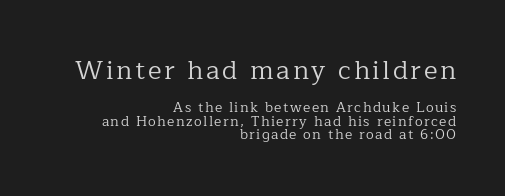
The image shows 26 px text type, upright; set right-aligned, tight line spacing (0.97x), not underlined; the first (top) block is 1.86x larger.
